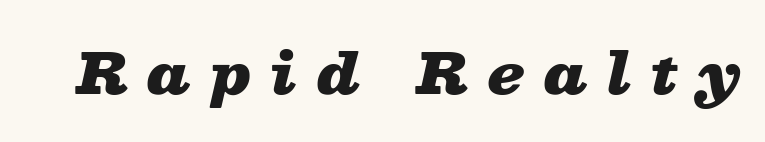
{"italic": "yes", "lean": "right", "slant_degrees": 13, "bold": "yes", "weight": "heavy", "width": "wide", "stroke_contrast": "low", "x_height": "medium", "monospaced": "no", "underline": "no", "letter_spacing": "wide", "letter_spacing_em": 0.35, "glyph_px": 56}
